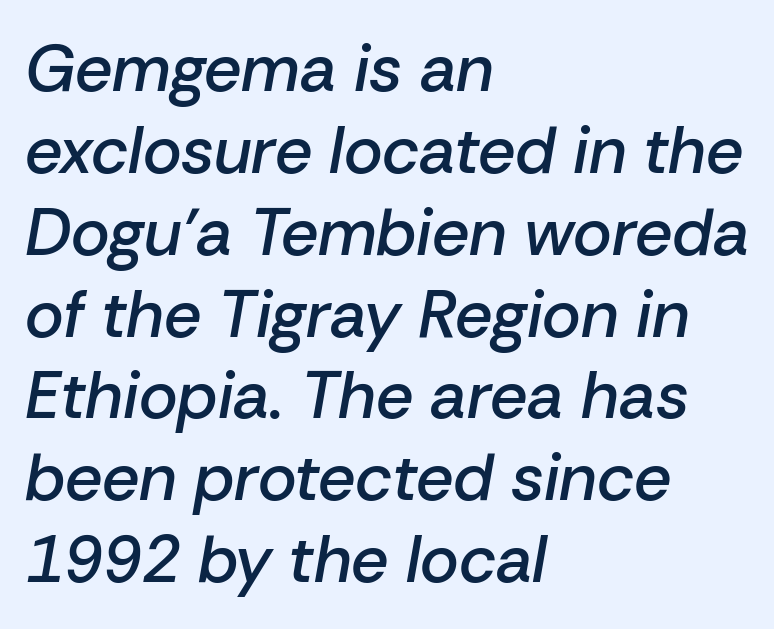
{"italic": "yes", "lean": "right", "slant_degrees": 10, "bold": "semi", "weight": "semibold", "width": "normal", "stroke_contrast": "low", "x_height": "medium", "monospaced": "no", "underline": "no", "align": "left", "line_spacing_ratio": 1.24, "letter_spacing": "normal", "letter_spacing_em": 0.0, "glyph_px": 66}
